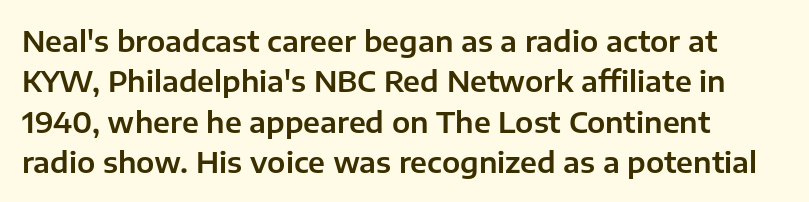
The image shows 29 px sans-serif type, upright; set normal line spacing (1.39x), normal letter spacing, not underlined; low stroke contrast and a medium x-height.
